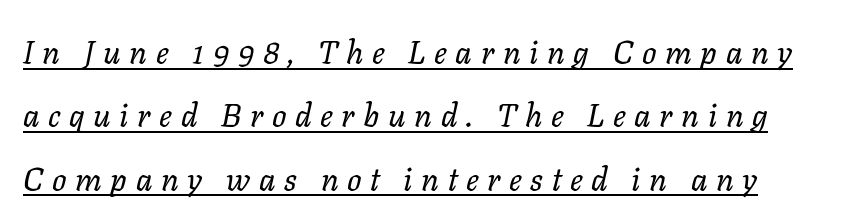
Q: Is the text bold? A: No.
Q: Is the text italic (slanted)? A: Yes, it leans right by about 11 degrees.
Q: Is the text underlined? A: Yes.
Q: Is the spacing between letters normal or unusually wide? A: Unusually wide.
Q: Is the spacing between lines tight, normal or loose? A: Loose.
Q: Width (condensed, normal, or wide)? A: Normal.
Q: Stroke contrast? A: Low.
Q: x-height? A: Medium.
Q: Monospaced? A: No.
